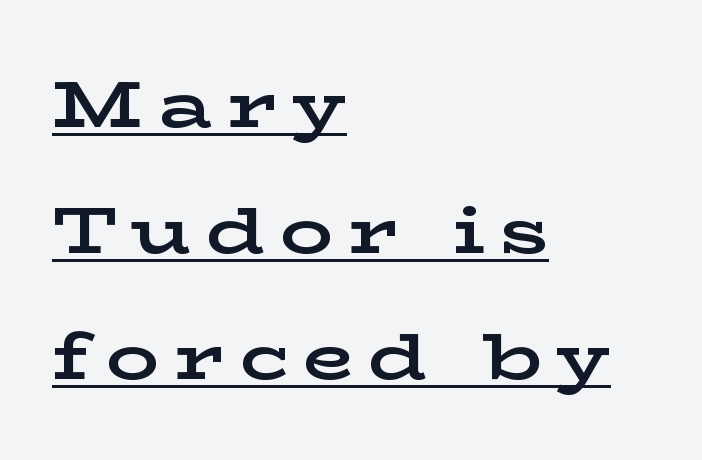
The image shows 66 px bold, wide serif type, upright; set left-aligned, loose line spacing (1.91x), unusually wide letter spacing (+0.22 em), underlined; low stroke contrast and a medium x-height.
